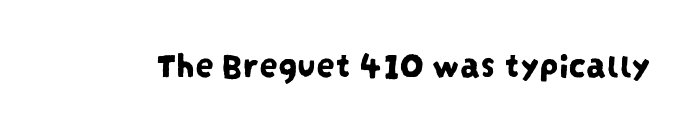
The image shows 37 px condensed sans-serif type; set normal letter spacing, not underlined; low stroke contrast and a large x-height.
